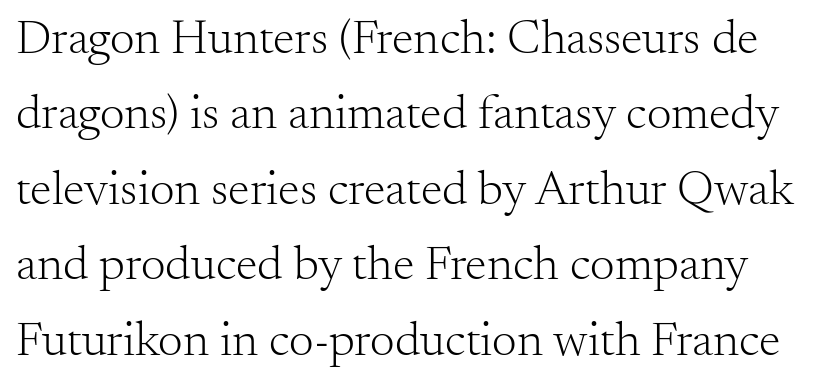
Is this a fixed-width face? No — the glyphs have proportional, varying widths. The letters stand upright; this is a roman face. Stroke mass is kept to a normal reading level or below. The characters display serif detailing at their extremities. Leading: standard. The zone under the glyphs is completely vacant.
